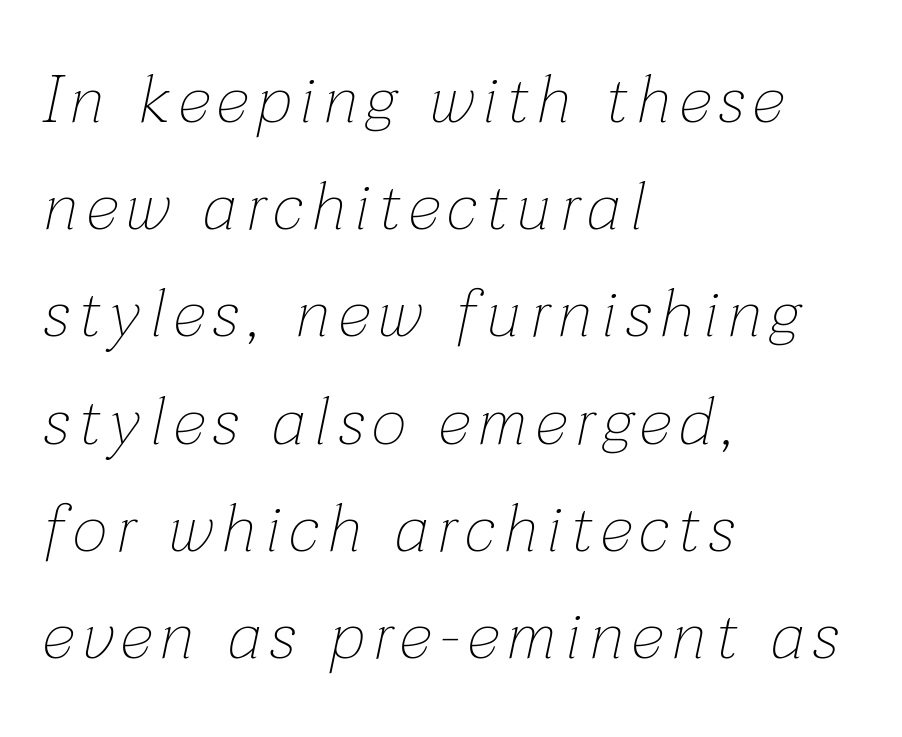
{"italic": "yes", "lean": "right", "slant_degrees": 12, "bold": "no", "weight": "thin", "width": "normal", "stroke_contrast": "low", "x_height": "medium", "monospaced": "no", "underline": "no", "align": "left", "line_spacing": "normal", "line_spacing_ratio": 1.6, "glyph_px": 67}
